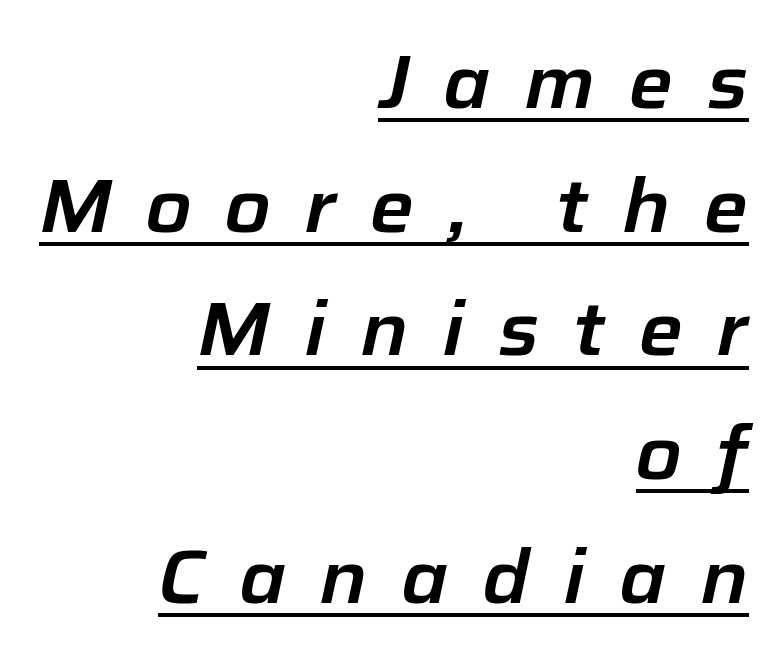
A student would call this right alignment; a typographer would say flush right, rag left. Compared with undecorated copy, this sample adds a rule below the words. Regarding leading, the lines here are spaced in the standard way. The face used here has a pronounced slope to its letters.
